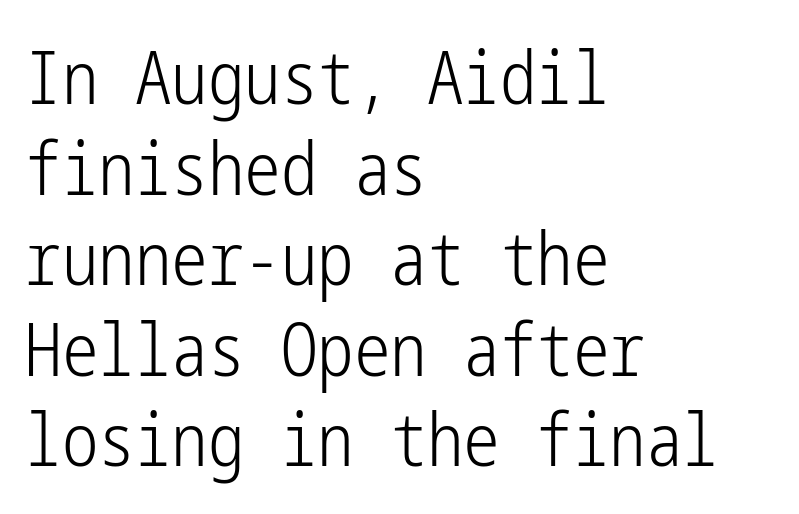
{"serif": "no", "italic": "no", "bold": "no", "weight": "light", "width": "condensed", "stroke_contrast": "low", "x_height": "medium", "underline": "no", "align": "left", "line_spacing_ratio": 1.24, "letter_spacing": "normal", "letter_spacing_em": 0.0, "glyph_px": 73}
